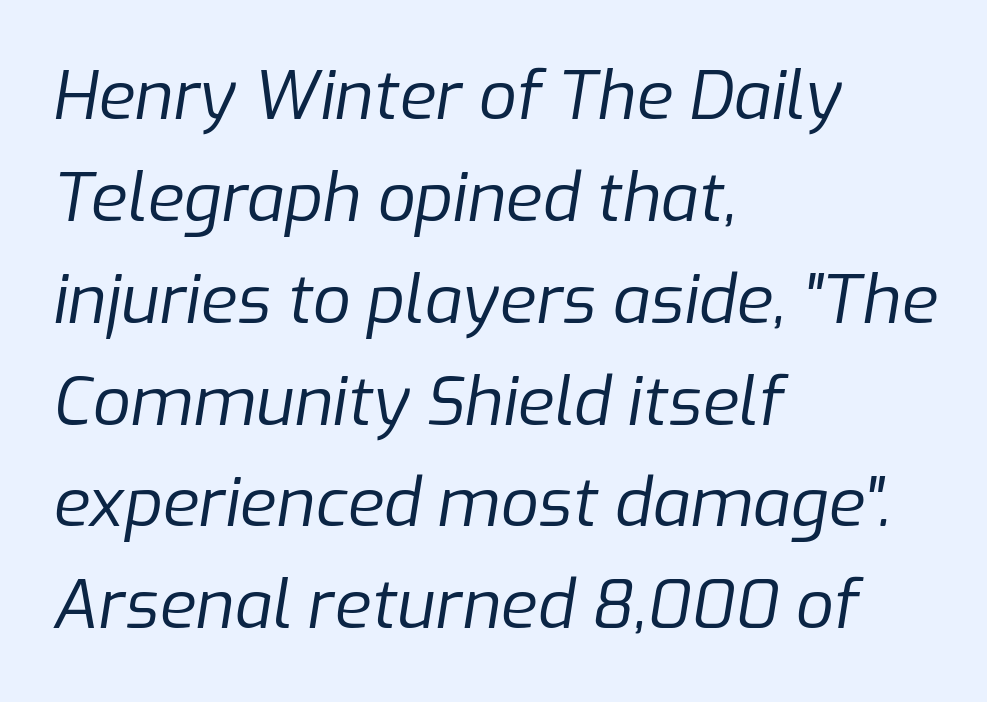
Q: Is the text bold? A: No.
Q: Is the text italic (slanted)? A: Yes, it leans right by about 9 degrees.
Q: Is the text underlined? A: No.
Q: How is the paragraph aligned? A: Left-aligned.
Q: Is the spacing between letters normal or unusually wide? A: Normal.
Q: Is the spacing between lines tight, normal or loose? A: Normal.
Q: Width (condensed, normal, or wide)? A: Normal.
Q: Stroke contrast? A: Low.
Q: x-height? A: Medium.
Q: Monospaced? A: No.
